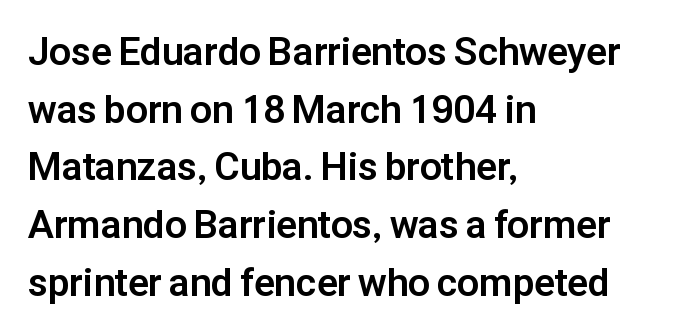
The rendering uses natural spacing where letterforms have individual widths. In terms of letterform style, serifs are entirely absent. Characters remain perfectly vertical along every line. The words here are not underlined. What stands out about the letter spacing? Nothing — it is the standard amount.
